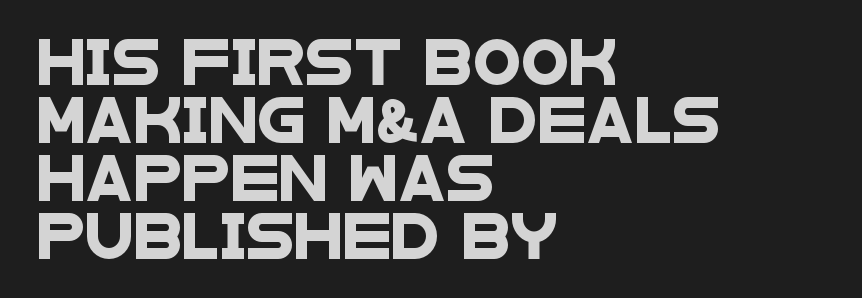
{"serif": "no", "width": "wide", "stroke_contrast": "low", "x_height": "large", "monospaced": "no", "underline": "no", "align": "left", "line_spacing": "normal", "line_spacing_ratio": 1.32, "letter_spacing": "normal", "letter_spacing_em": 0.0, "glyph_px": 44}
